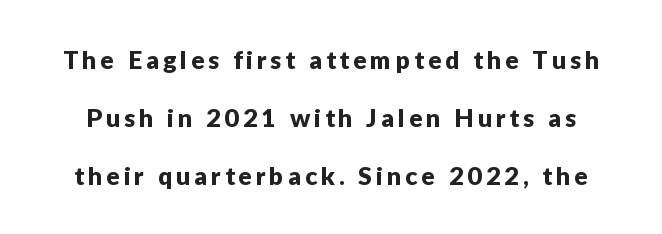
The image shows 25 px text type, upright; set loose line spacing (2.32x), not underlined.
